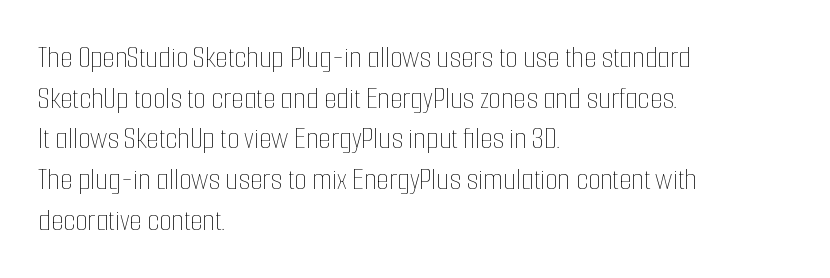
{"italic": "no", "bold": "no", "weight": "thin", "width": "condensed", "stroke_contrast": "low", "x_height": "medium", "monospaced": "no", "underline": "no", "align": "left", "line_spacing": "normal", "line_spacing_ratio": 1.27, "letter_spacing": "normal", "letter_spacing_em": 0.0, "glyph_px": 32}
